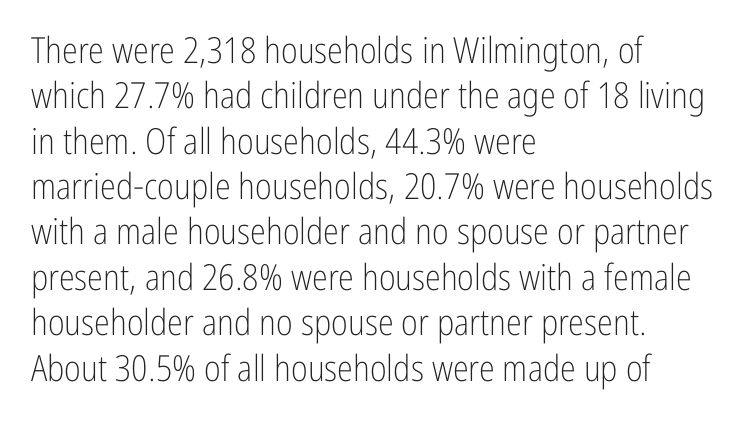
The image shows 36 px light, condensed sans-serif type, upright; set left-aligned, normal line spacing (1.26x), normal letter spacing, not underlined; low stroke contrast and a medium x-height.
